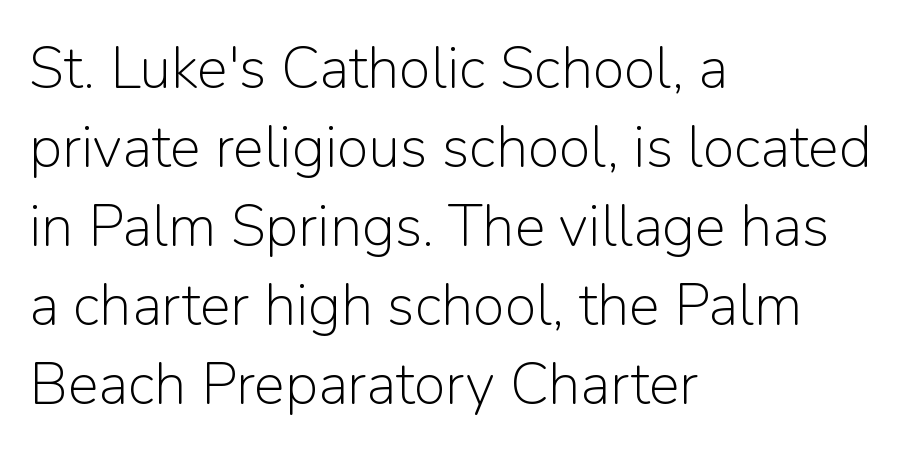
Q: Is the text bold? A: No.
Q: Is the text italic (slanted)? A: No, it is upright.
Q: Is the typeface a serif or a sans-serif typeface? A: Sans-serif.
Q: Is the text underlined? A: No.
Q: How is the paragraph aligned? A: Left-aligned.
Q: Is the spacing between letters normal or unusually wide? A: Normal.
Q: Is the spacing between lines tight, normal or loose? A: Normal.
Q: Width (condensed, normal, or wide)? A: Normal.
Q: Stroke contrast? A: Low.
Q: x-height? A: Medium.
Q: Monospaced? A: No.
